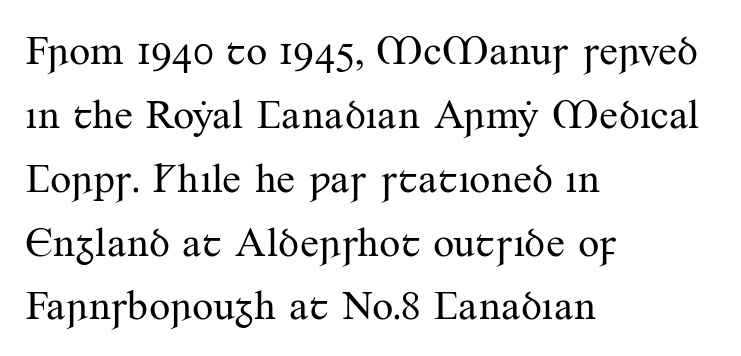
The image shows 42 px regular-weight serif type, upright; set left-aligned, normal line spacing (1.52x), normal letter spacing, not underlined; medium stroke contrast and a small x-height.
